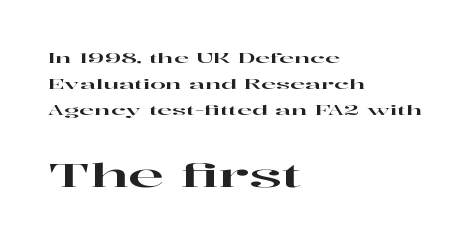
The image shows 33 px wide serif type, upright; set left-aligned, line spacing 1.85x, normal letter spacing, not underlined; the second (bottom) block is 2.36x larger; high stroke contrast and a medium x-height.
